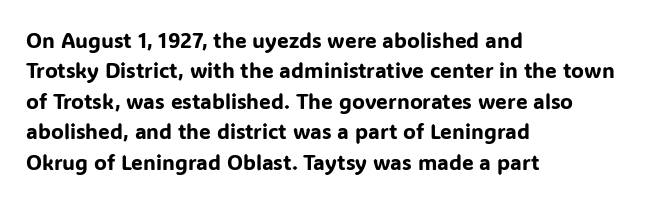
{"italic": "no", "underline": "no", "align": "left", "line_spacing": "normal", "line_spacing_ratio": 1.45, "letter_spacing": "normal", "letter_spacing_em": 0.0, "glyph_px": 21}
